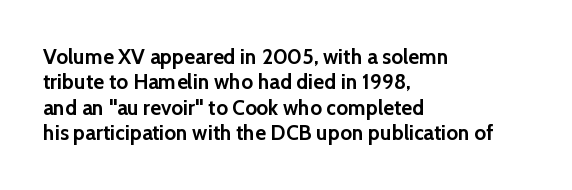
{"italic": "no", "bold": "yes", "underline": "no", "align": "left", "line_spacing_ratio": 1.21, "letter_spacing": "normal", "letter_spacing_em": 0.0, "glyph_px": 21}
